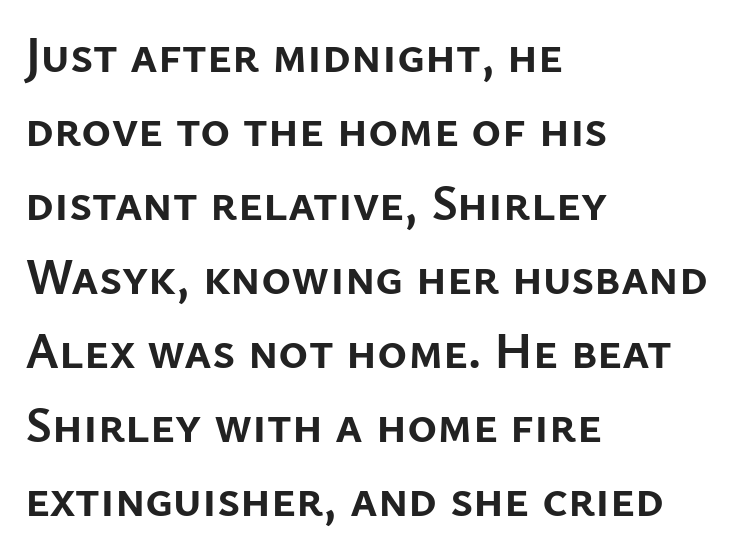
The image shows 51 px semibold sans-serif type, upright; set left-aligned, normal line spacing (1.45x), normal letter spacing, not underlined; low stroke contrast and a medium x-height.
